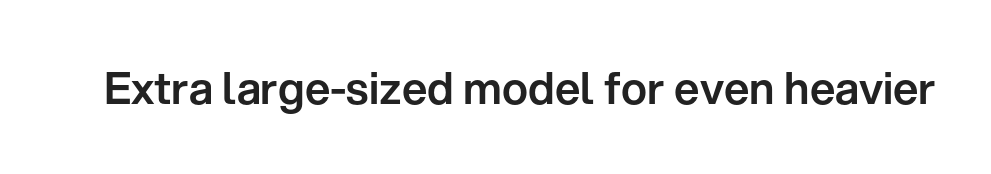
Q: Is the text italic (slanted)? A: No, it is upright.
Q: Is the typeface a serif or a sans-serif typeface? A: Sans-serif.
Q: Is the text underlined? A: No.
Q: Is the spacing between letters normal or unusually wide? A: Normal.
Q: Width (condensed, normal, or wide)? A: Normal.
Q: Stroke contrast? A: Low.
Q: x-height? A: Medium.
Q: Monospaced? A: No.
